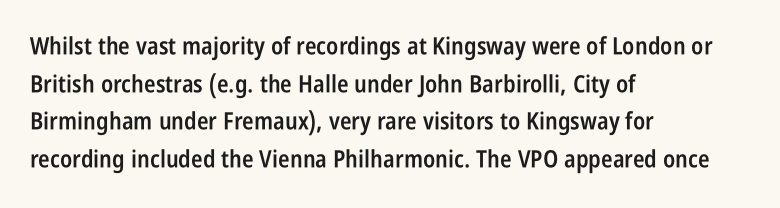
Q: Is the text bold? A: Semi-bold.
Q: Is the text italic (slanted)? A: No, it is upright.
Q: Is the text underlined? A: No.
Q: How is the paragraph aligned? A: Left-aligned.
Q: Is the spacing between letters normal or unusually wide? A: Normal.
Q: Is the spacing between lines tight, normal or loose? A: Normal.
